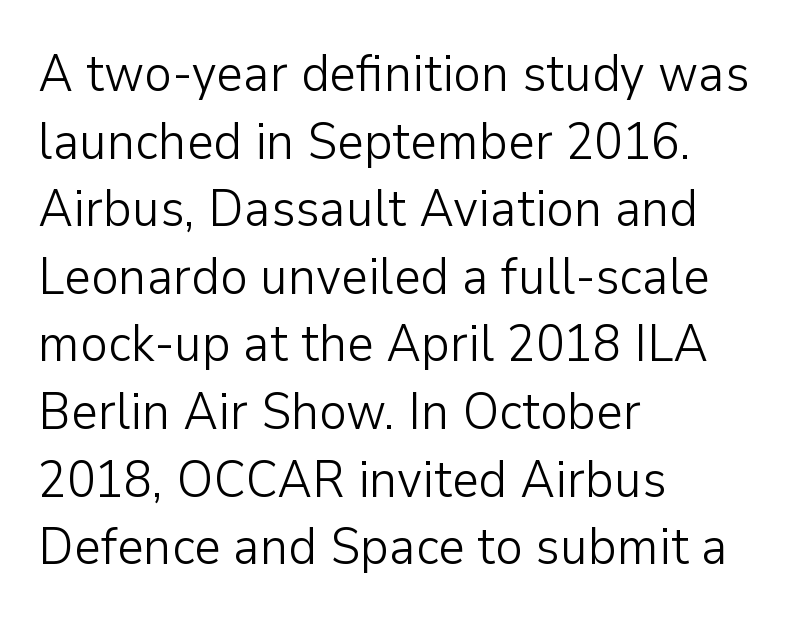
The image shows 52 px light sans-serif type, upright; set left-aligned, normal line spacing (1.3x), normal letter spacing, not underlined; low stroke contrast and a medium x-height.
